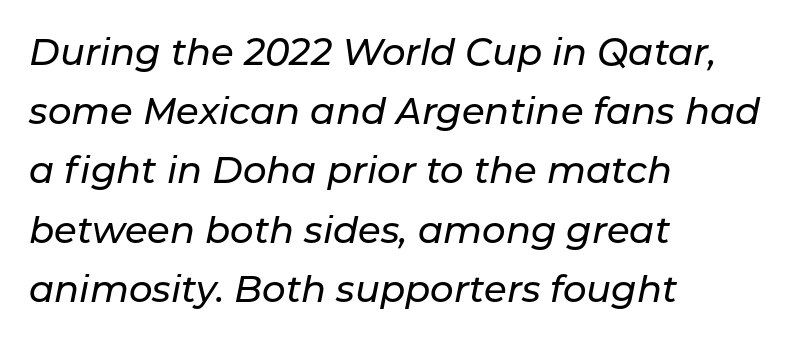
{"italic": "yes", "lean": "right", "slant_degrees": 11, "width": "normal", "stroke_contrast": "low", "x_height": "medium", "monospaced": "no", "underline": "no", "align": "left", "line_spacing": "normal", "line_spacing_ratio": 1.6, "letter_spacing": "normal", "letter_spacing_em": 0.0, "glyph_px": 37}
